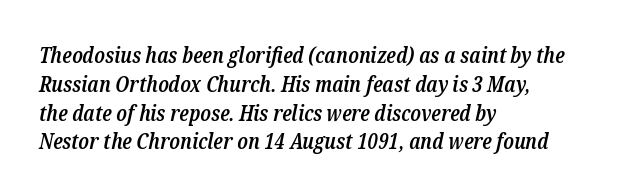
The image shows 22 px text type, italic (leaning right); set left-aligned, normal line spacing (1.31x), normal letter spacing, not underlined.
